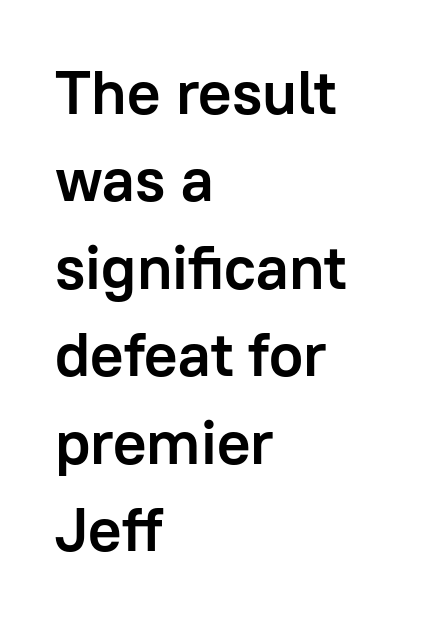
The letters advance in unequal steps, a hallmark of proportional type. The horizontal fit of the characters is conventional and even. Look at the stroke-to-counter ratio: heavy, a bold. The ragged edge is on the right, which tells us the setting is flush left. Posture: straight, roman, zero tilt. The characters display no serif detailing; their extremities are plain.
